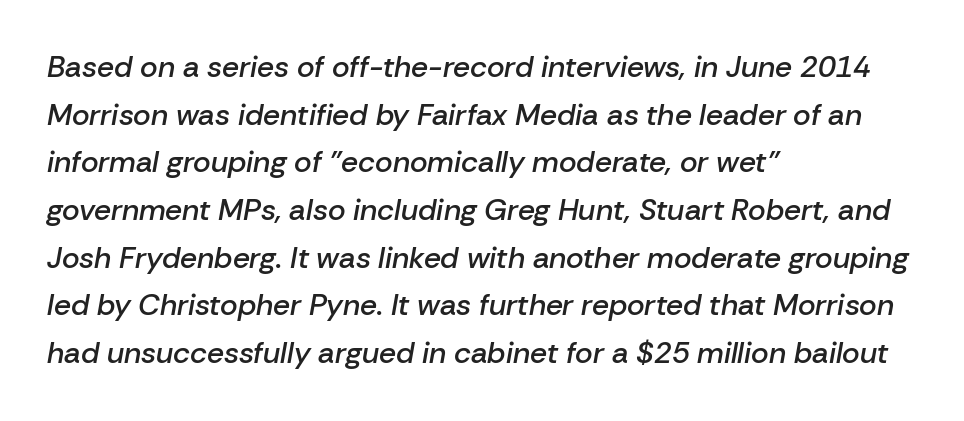
{"italic": "yes", "lean": "right", "slant_degrees": 10, "bold": "semi", "weight": "semibold", "width": "normal", "stroke_contrast": "low", "x_height": "medium", "monospaced": "no", "underline": "no", "align": "left", "line_spacing": "normal", "line_spacing_ratio": 1.59, "letter_spacing": "normal", "letter_spacing_em": 0.0, "glyph_px": 30}
